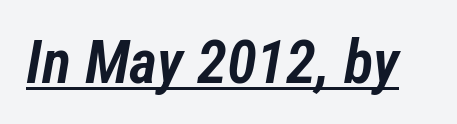
The glyphs have the mass of a demibold cut, below bold. A baseline rule has been typeset under these characters. Tracking here is standard; glyphs follow each other at the usual distance. A typesetter would call this proportional, since set widths differ per character. Quick note: italic.
